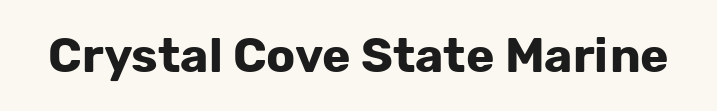
{"serif": "no", "italic": "no", "bold": "yes", "weight": "bold", "width": "normal", "stroke_contrast": "low", "x_height": "medium", "monospaced": "no", "underline": "no", "letter_spacing": "normal", "letter_spacing_em": 0.0, "glyph_px": 48}
